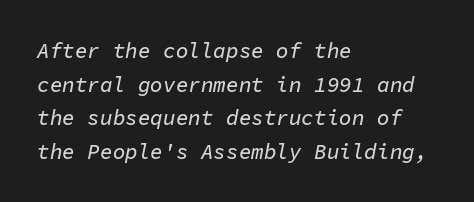
{"italic": "yes", "lean": "right", "slant_degrees": 11, "underline": "no", "align": "left", "line_spacing": "normal", "line_spacing_ratio": 1.6, "letter_spacing": "normal", "letter_spacing_em": 0.0, "glyph_px": 21}
